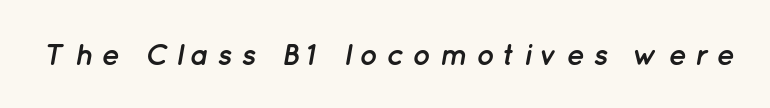
The image shows 30 px semibold type, italic (leaning right); set unusually wide letter spacing (+0.28 em), not underlined; low stroke contrast and a medium x-height.
